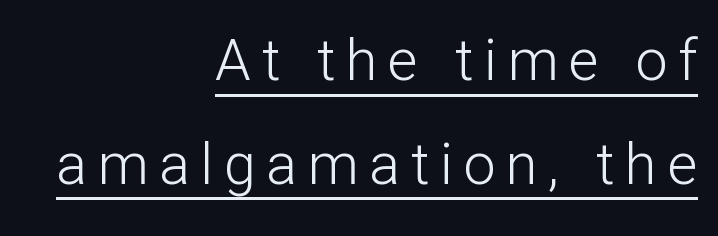
{"serif": "no", "italic": "no", "bold": "no", "weight": "light", "width": "normal", "stroke_contrast": "low", "x_height": "medium", "monospaced": "no", "underline": "yes", "align": "right", "line_spacing_ratio": 1.82, "glyph_px": 57}
